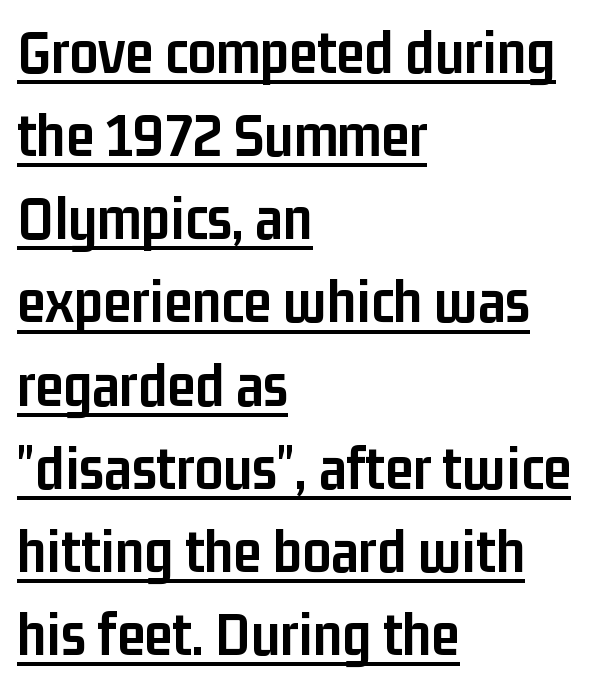
The image shows 63 px semibold, condensed sans-serif type, upright; set left-aligned, normal line spacing (1.32x), normal letter spacing, underlined; low stroke contrast and a medium x-height.
